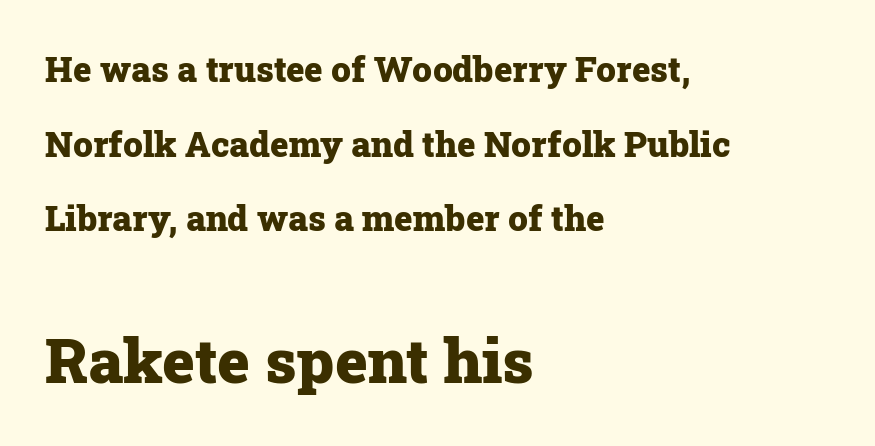
{"serif": "yes", "italic": "no", "bold": "yes", "weight": "heavy", "width": "normal", "stroke_contrast": "low", "x_height": "medium", "monospaced": "no", "underline": "no", "align": "left", "line_spacing": "loose", "line_spacing_ratio": 2.13, "letter_spacing": "normal", "letter_spacing_em": 0.0, "larger_block": "second", "size_ratio": 1.77, "glyph_px": 62}
